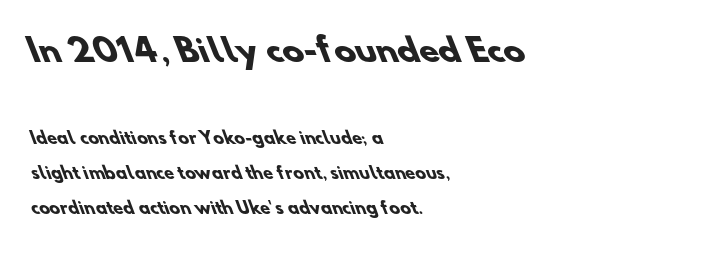
Proportional: the letters do not fall into vertical columns. Successive baselines arrive slowly, with a big drop between each. The area under the type is left untouched. The rag falls on the right side of this text block.
